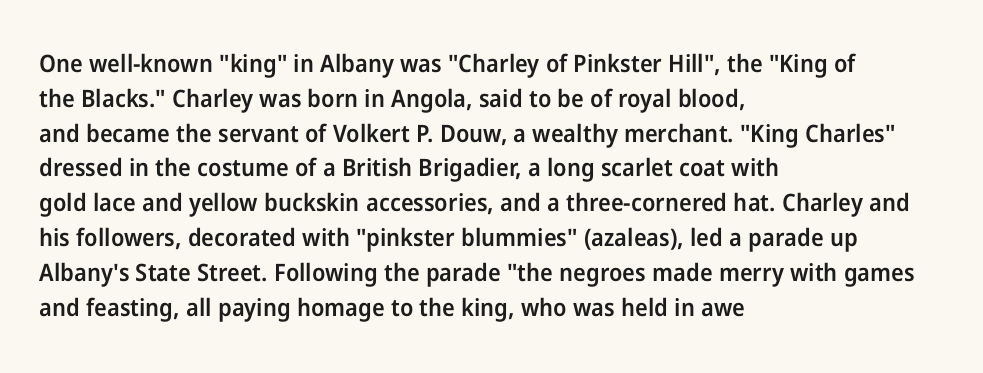
Q: Is the text bold? A: Semi-bold.
Q: Is the text italic (slanted)? A: No, it is upright.
Q: Is the text underlined? A: No.
Q: How is the paragraph aligned? A: Left-aligned.
Q: Is the spacing between letters normal or unusually wide? A: Normal.
Q: Is the spacing between lines tight, normal or loose? A: Normal.
